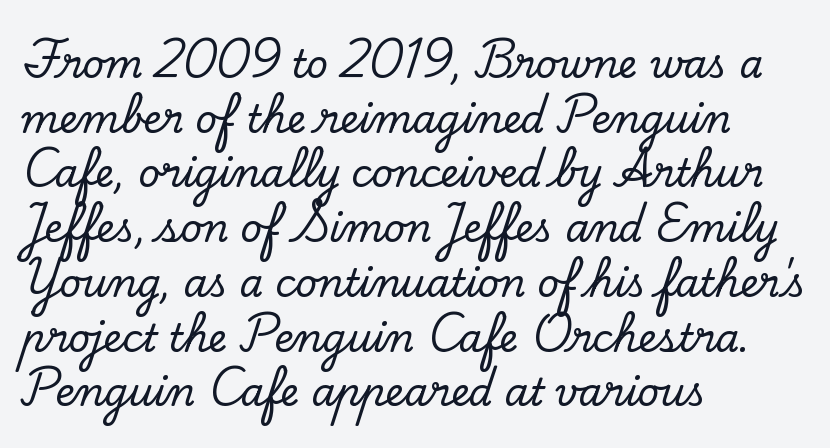
The passage shown stacks its lines at a standard gap. There is no visible air inserted between adjacent glyphs. Here the designer chose a conventional face with non-uniform glyph widths.
